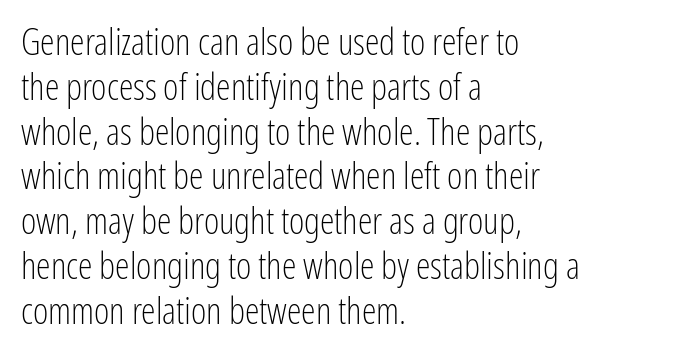
The image shows 37 px light, condensed sans-serif type, upright; set left-aligned, line spacing 1.21x, normal letter spacing, not underlined; low stroke contrast and a medium x-height.
